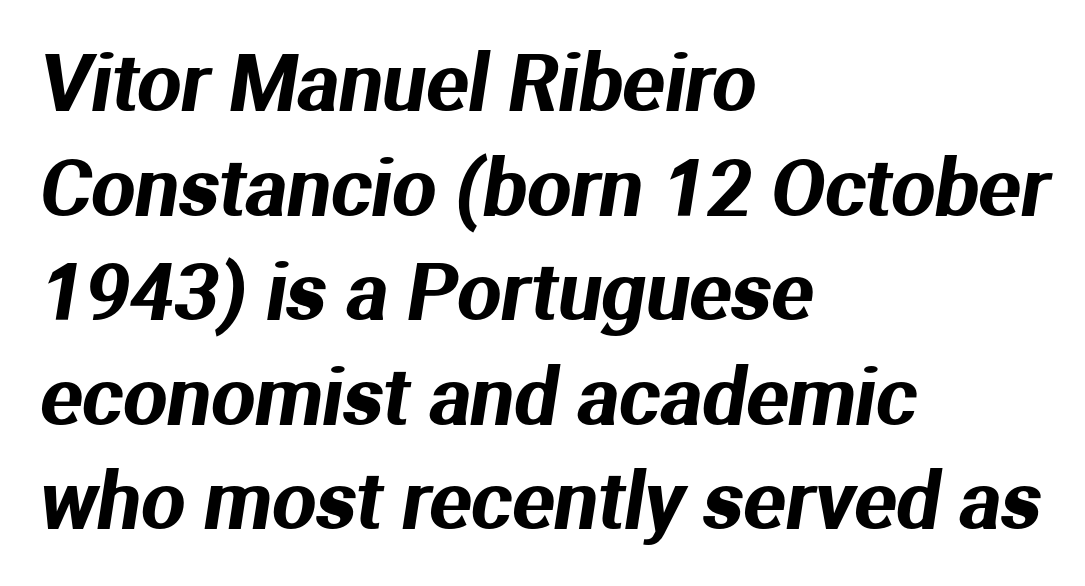
The lines are quadded left. Nothing unusual about the tracking: characters are spaced as the font intends. The glyphs are unaccompanied by any horizontal stroke below them. I'd call this a sans setting — the letters go barefoot. Honestly, the row spacing looks completely unremarkable. Think of a printed novel: that variable character pitch is what you see here.
